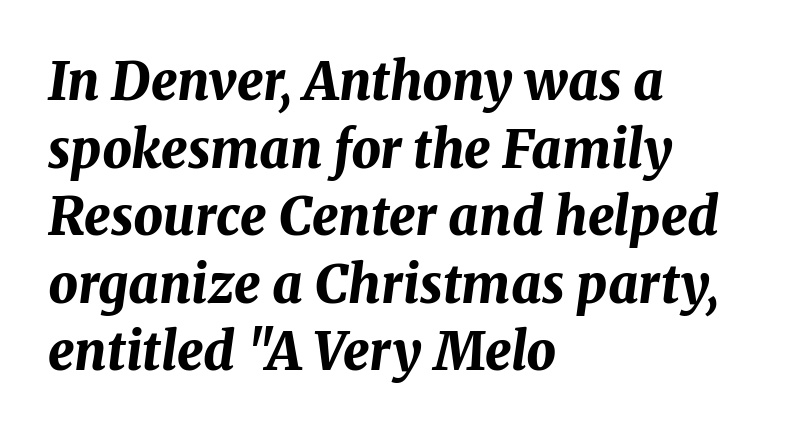
The image shows 52 px bold type, italic (leaning right); set left-aligned, normal line spacing (1.3x), normal letter spacing, not underlined; medium stroke contrast and a medium x-height.
